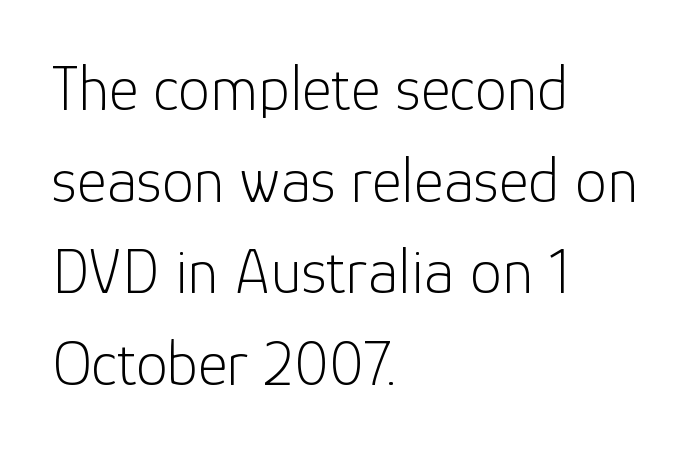
The vertical gap from one line to the next is medium. The foot of each line stays bare and open. Stem width sits at or under what a default text font uses. The glyphs in this specimen are sans serif. This sample is left-justified, so line endings fall wherever the words run out.
